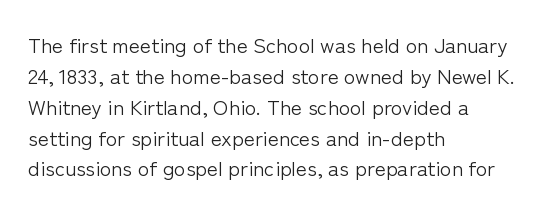
Q: Is the text bold? A: No.
Q: Is the text italic (slanted)? A: No, it is upright.
Q: Is the text underlined? A: No.
Q: How is the paragraph aligned? A: Left-aligned.
Q: Is the spacing between letters normal or unusually wide? A: Normal.
Q: Is the spacing between lines tight, normal or loose? A: Normal.
